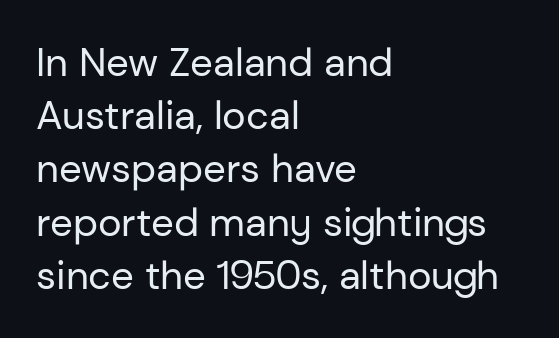
The image shows 40 px regular-weight sans-serif type, upright; set left-aligned, normal line spacing (1.33x), normal letter spacing, not underlined; low stroke contrast and a medium x-height.
